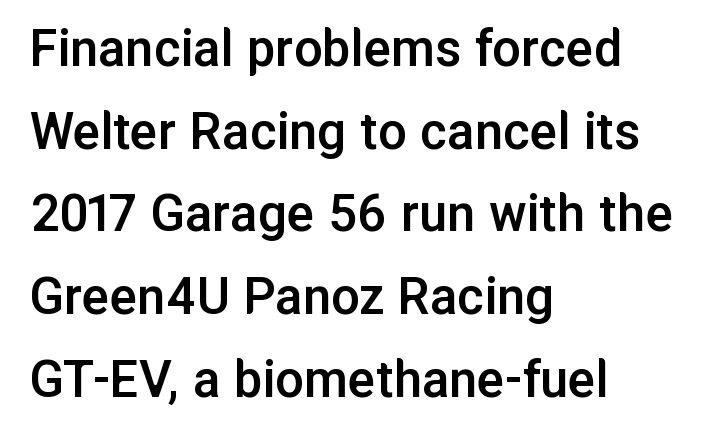
{"serif": "no", "italic": "no", "bold": "semi", "weight": "semibold", "width": "normal", "stroke_contrast": "low", "x_height": "medium", "monospaced": "no", "underline": "no", "align": "left", "line_spacing": "normal", "line_spacing_ratio": 1.45, "letter_spacing": "normal", "letter_spacing_em": 0.0, "glyph_px": 57}
